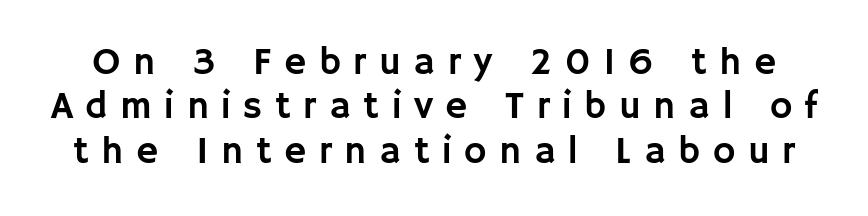
The image shows 38 px sans-serif type, upright; set line spacing 1.17x, unusually wide letter spacing (+0.33 em), not underlined; low stroke contrast and a large x-height.
